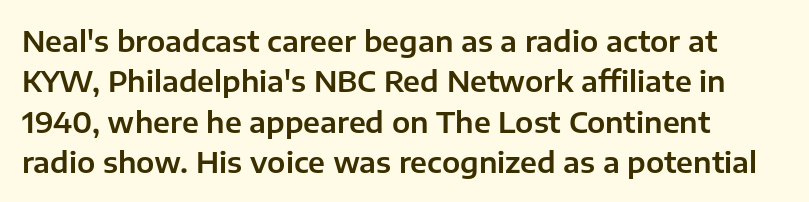
The letters advance in unequal steps, a hallmark of proportional type. Students, observe: this is what conventionally led text looks like. Classification — sans serif. Students, note that the glyphs here touch the page at normal intervals. The words here are not underlined. Designer's note — italics off, roman on.
